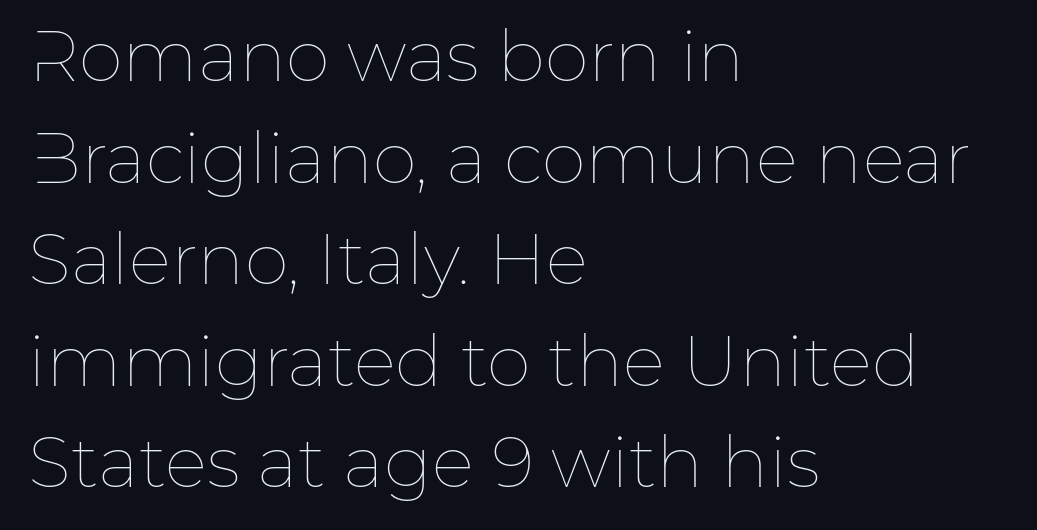
Regarding leading, the lines here are spaced in the standard way. Note the varied advance widths — an 'i' is clearly narrower than an 'm'. The paragraph has a hard left edge and a soft right edge. Beneath every word, the page is bare.
